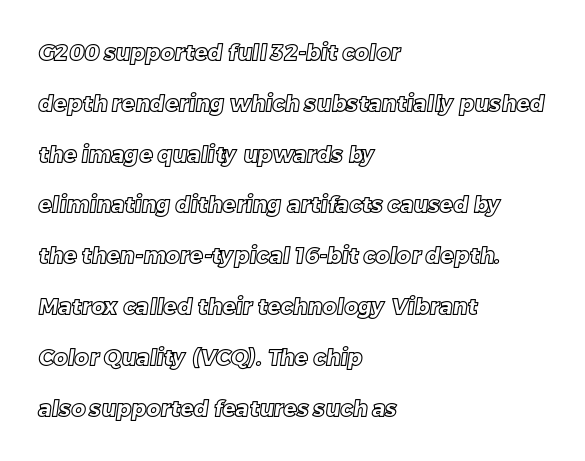
This sample trades compactness for vertical openness between lines. Plain, unruled lines of type. One-word summary of the alignment: left. The gaps between neighbouring characters are ordinary and unremarkable.
